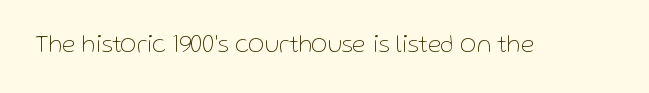
{"italic": "no", "bold": "no", "underline": "no", "letter_spacing": "normal", "letter_spacing_em": 0.0, "glyph_px": 25}
